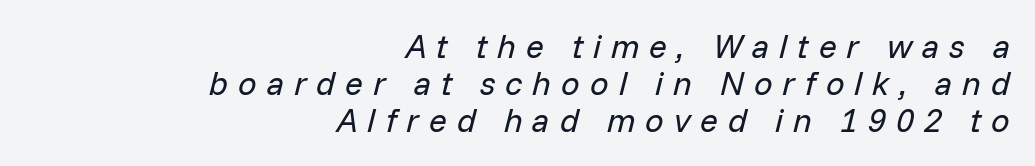
{"italic": "yes", "lean": "right", "slant_degrees": 14, "bold": "no", "weight": "regular", "width": "normal", "stroke_contrast": "low", "x_height": "medium", "monospaced": "no", "underline": "no", "align": "right", "line_spacing": "tight", "line_spacing_ratio": 1.12, "letter_spacing": "wide", "letter_spacing_em": 0.3, "glyph_px": 33}
